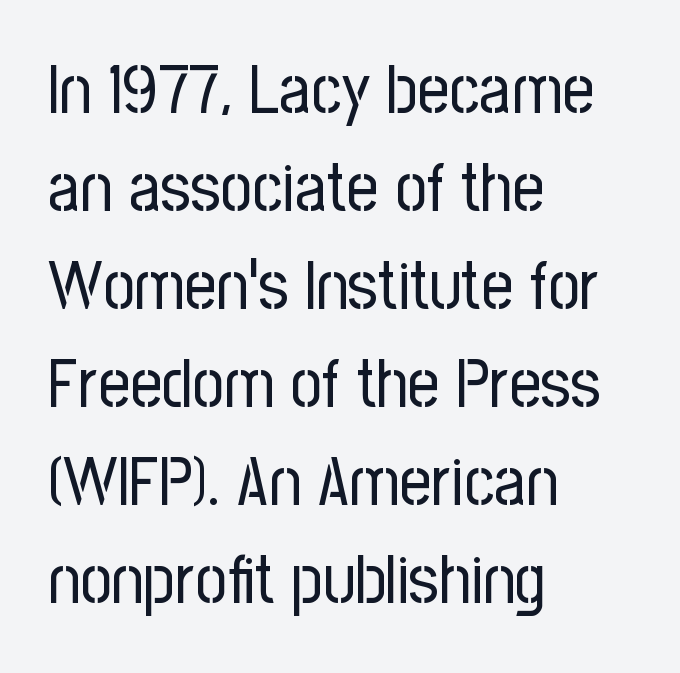
{"serif": "no", "italic": "no", "bold": "no", "weight": "regular", "width": "condensed", "stroke_contrast": "low", "x_height": "medium", "monospaced": "no", "underline": "no", "align": "left", "line_spacing": "normal", "line_spacing_ratio": 1.42, "letter_spacing": "normal", "letter_spacing_em": 0.0, "glyph_px": 69}
